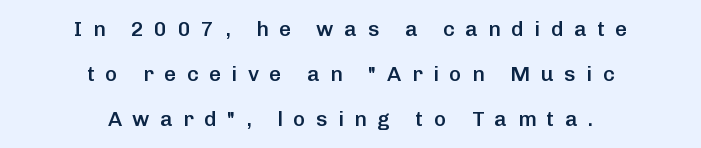
{"italic": "no", "bold": "semi", "underline": "no", "align": "center", "line_spacing": "loose", "line_spacing_ratio": 2.14, "letter_spacing": "wide", "letter_spacing_em": 0.5, "glyph_px": 21}
